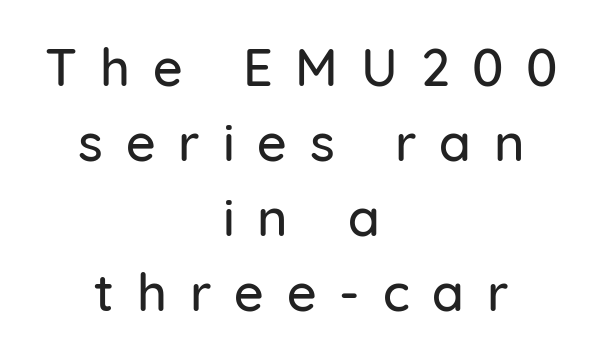
Q: Is the text italic (slanted)? A: No, it is upright.
Q: Is the typeface a serif or a sans-serif typeface? A: Sans-serif.
Q: Is the text underlined? A: No.
Q: How is the paragraph aligned? A: Centered.
Q: Is the spacing between letters normal or unusually wide? A: Unusually wide.
Q: Is the spacing between lines tight, normal or loose? A: Normal.
Q: Width (condensed, normal, or wide)? A: Normal.
Q: Stroke contrast? A: Low.
Q: x-height? A: Medium.
Q: Monospaced? A: No.
